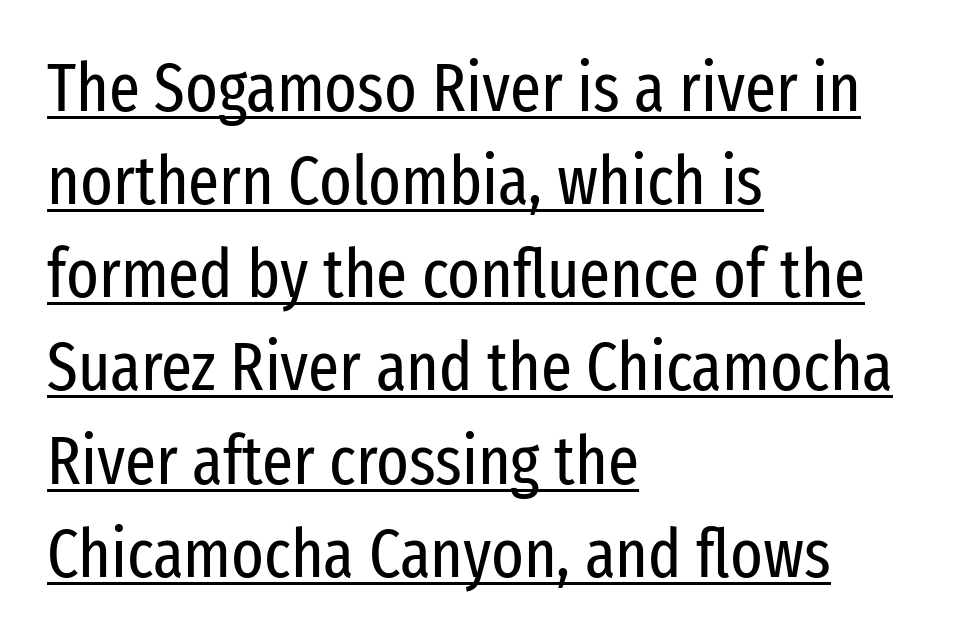
A roman cut, with each character standing at attention. Regarding serifs, this sample does without them. Casual observation: everything's shoved over to the left. One glance says typical: line gaps are just what's usual. Between one letter and the next there's only the usual sliver of space.
